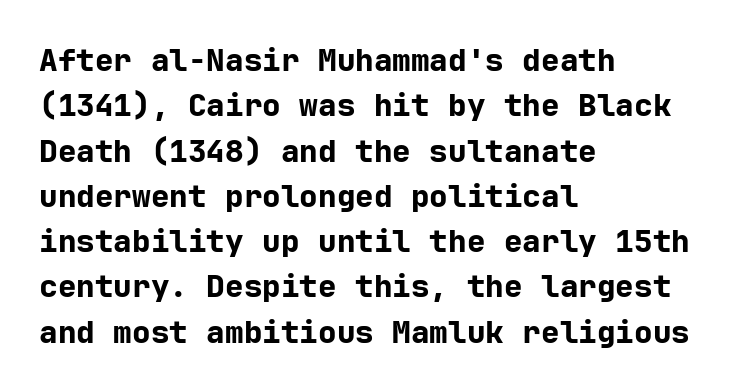
Each row of text sits above clean, open space. The font's upright variant was chosen for this text. Vertical spacing — default. The line texture is even and compact thanks to regular tracking. Every row of glyphs begins at an identical x-position on the left.
